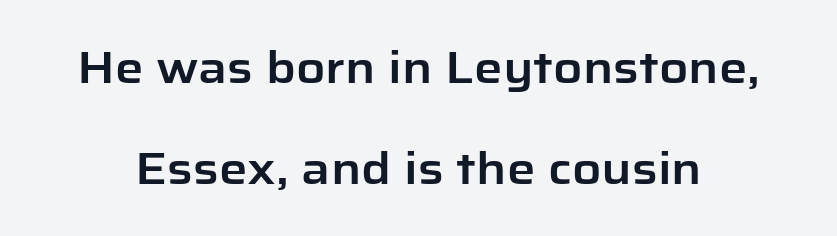
Q: Is the text italic (slanted)? A: No, it is upright.
Q: Is the typeface a serif or a sans-serif typeface? A: Sans-serif.
Q: Is the text underlined? A: No.
Q: Is the spacing between letters normal or unusually wide? A: Normal.
Q: Is the spacing between lines tight, normal or loose? A: Loose.
Q: Width (condensed, normal, or wide)? A: Normal.
Q: Stroke contrast? A: Low.
Q: x-height? A: Medium.
Q: Monospaced? A: No.
